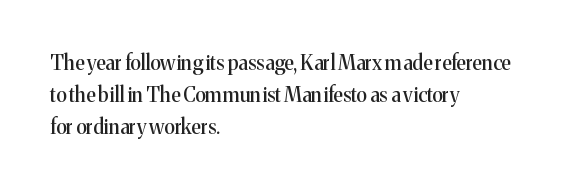
The letterforms sit shoulder to shoulder at normal distance. Ordinary non-slanted type is in use. All the whitespace from short lines collects on the right. The space between consecutive lines is moderate. The area under the type is left untouched.
